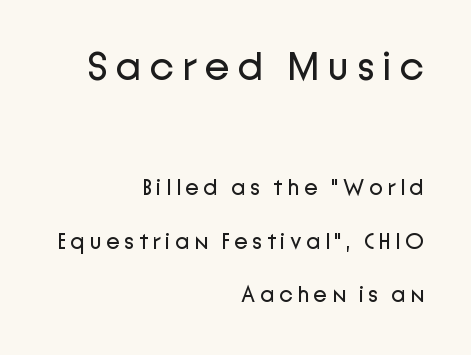
The image shows 41 px regular-weight sans-serif type, upright; set right-aligned, loose line spacing (2.34x), not underlined; the first (top) block is 1.78x larger; low stroke contrast and a medium x-height.
